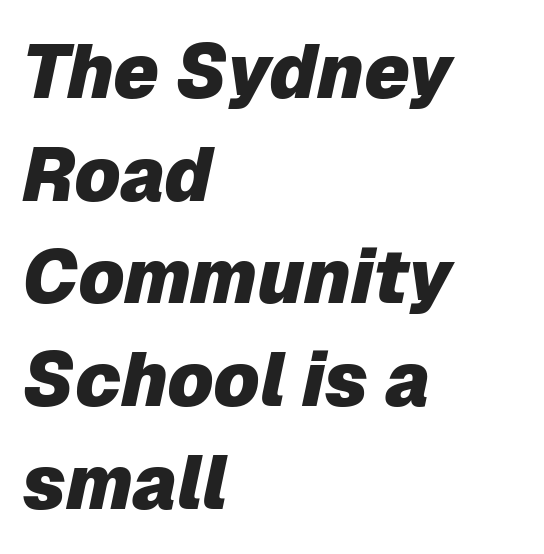
{"italic": "yes", "lean": "right", "slant_degrees": 12, "bold": "yes", "weight": "heavy", "width": "normal", "stroke_contrast": "low", "x_height": "medium", "monospaced": "no", "underline": "no", "align": "left", "line_spacing": "normal", "line_spacing_ratio": 1.37, "letter_spacing": "normal", "letter_spacing_em": 0.0, "glyph_px": 75}
